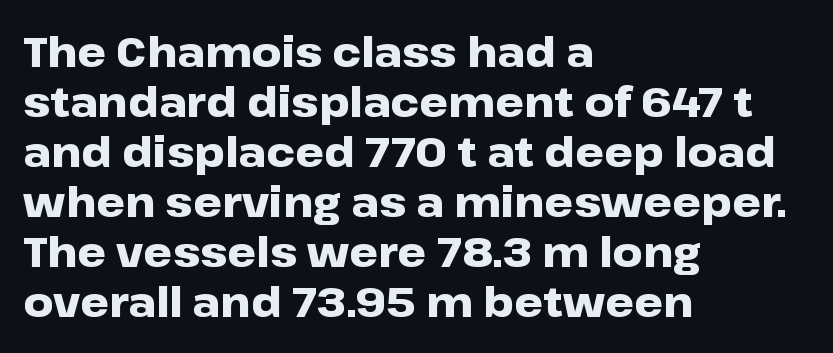
The image shows 41 px heavy, wide sans-serif type, upright; set left-aligned, line spacing 1.22x, normal letter spacing, not underlined; low stroke contrast and a medium x-height.
